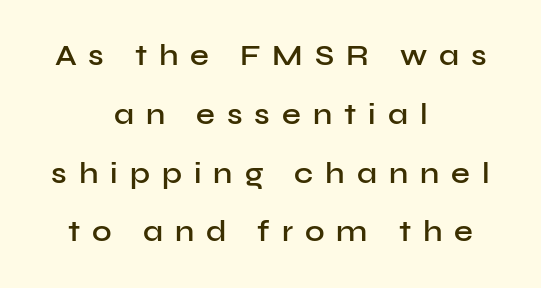
Q: Is the text bold? A: Semi-bold.
Q: Is the text italic (slanted)? A: No, it is upright.
Q: Is the typeface a serif or a sans-serif typeface? A: Sans-serif.
Q: Is the text underlined? A: No.
Q: How is the paragraph aligned? A: Centered.
Q: Is the spacing between letters normal or unusually wide? A: Unusually wide.
Q: Is the spacing between lines tight, normal or loose? A: Loose.
Q: Width (condensed, normal, or wide)? A: Normal.
Q: Stroke contrast? A: Low.
Q: x-height? A: Medium.
Q: Monospaced? A: No.
